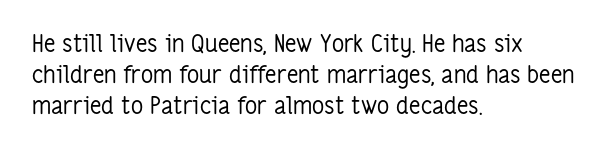
{"italic": "no", "bold": "no", "underline": "no", "align": "left", "line_spacing": "normal", "line_spacing_ratio": 1.29, "letter_spacing": "normal", "letter_spacing_em": 0.0, "glyph_px": 24}
